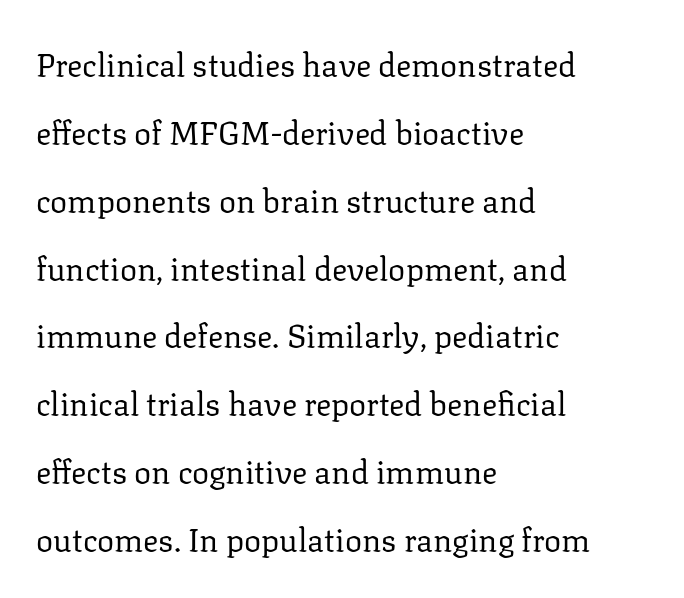
A great deal of white space separates one row of letters from the next. Note: serifs present on the glyphs. The weight would be labelled regular, book, light, or lighter still. Every stem runs plumb, perpendicular to the baseline. Do the characters align in a grid? No, the font is proportional.
